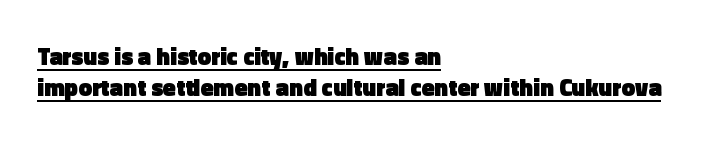
Q: Is the text bold? A: Yes.
Q: Is the text italic (slanted)? A: No, it is upright.
Q: Is the text underlined? A: Yes.
Q: How is the paragraph aligned? A: Left-aligned.
Q: Is the spacing between letters normal or unusually wide? A: Normal.
Q: Is the spacing between lines tight, normal or loose? A: Normal.
